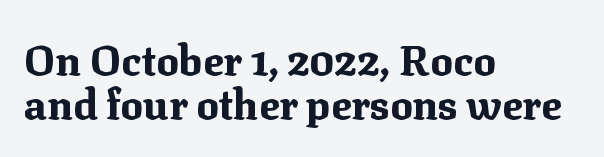
This is the regular roman posture of the typeface. Each letter's strokes conclude with small projecting serifs. Casual observation: everything's shoved over to the left. Notice how thick the strokes are: this is what a full bold looks like. The baseline area is clear. The rendering uses a small line-height, squeezing the rows.
